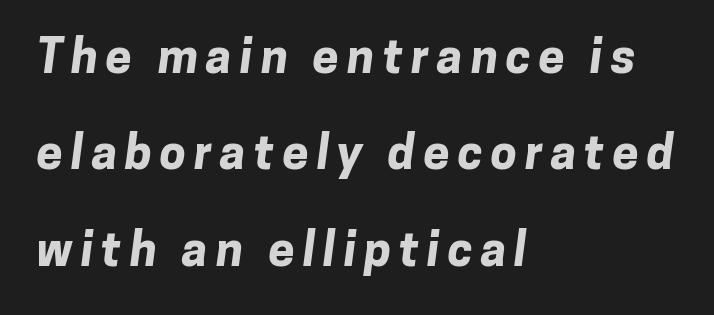
{"serif": "no", "bold": "yes", "weight": "bold", "width": "normal", "stroke_contrast": "low", "x_height": "medium", "monospaced": "no", "underline": "no", "align": "left", "line_spacing": "loose", "line_spacing_ratio": 2.05, "glyph_px": 47}
